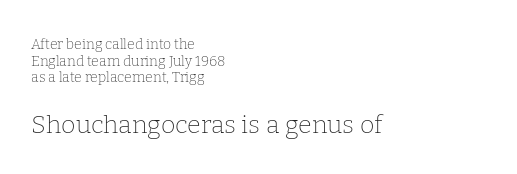
{"italic": "no", "bold": "no", "underline": "no", "align": "left", "line_spacing_ratio": 1.18, "letter_spacing": "normal", "letter_spacing_em": 0.0, "larger_block": "second", "size_ratio": 1.79, "glyph_px": 25}
